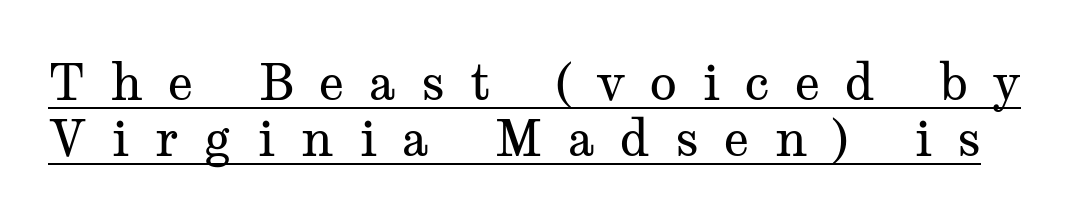
The image shows 50 px regular-weight, wide serif type, upright; set tight line spacing (1.13x), unusually wide letter spacing (+0.5 em), underlined; medium stroke contrast and a medium x-height.
